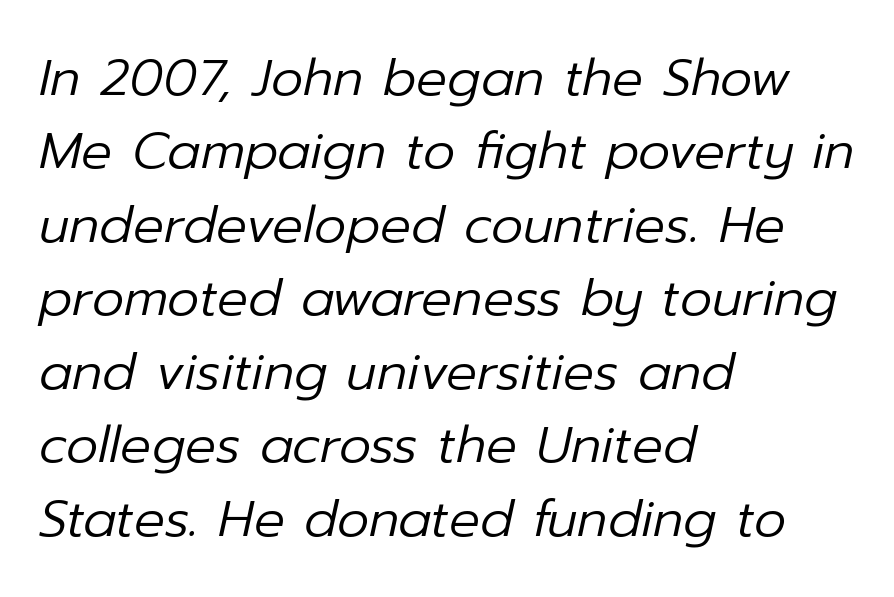
Q: Is the text bold? A: No.
Q: Is the text italic (slanted)? A: Yes, it leans right by about 12 degrees.
Q: Is the text underlined? A: No.
Q: How is the paragraph aligned? A: Left-aligned.
Q: Is the spacing between letters normal or unusually wide? A: Normal.
Q: Is the spacing between lines tight, normal or loose? A: Normal.
Q: Width (condensed, normal, or wide)? A: Normal.
Q: Stroke contrast? A: Low.
Q: x-height? A: Medium.
Q: Monospaced? A: No.
